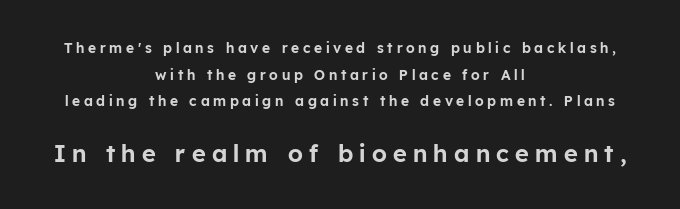
{"italic": "no", "underline": "no", "align": "center", "line_spacing": "loose", "line_spacing_ratio": 1.9, "letter_spacing": "wide", "letter_spacing_em": 0.26, "larger_block": "second", "size_ratio": 1.71, "glyph_px": 24}
